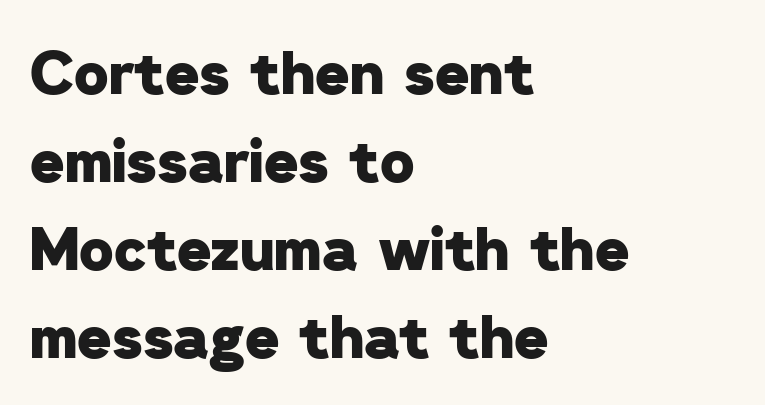
Q: Is the text bold? A: Yes.
Q: Is the typeface a serif or a sans-serif typeface? A: Sans-serif.
Q: Is the text underlined? A: No.
Q: How is the paragraph aligned? A: Left-aligned.
Q: Is the spacing between letters normal or unusually wide? A: Normal.
Q: Is the spacing between lines tight, normal or loose? A: Normal.
Q: Width (condensed, normal, or wide)? A: Normal.
Q: Stroke contrast? A: Low.
Q: x-height? A: Medium.
Q: Monospaced? A: No.
